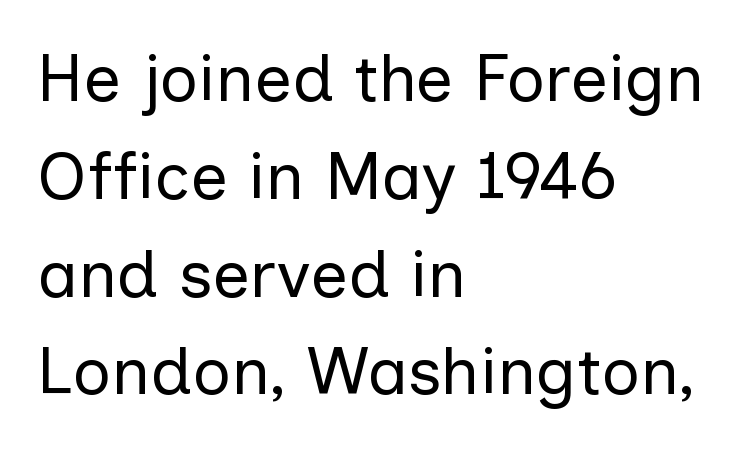
{"serif": "no", "italic": "no", "bold": "no", "weight": "regular", "width": "normal", "stroke_contrast": "low", "x_height": "medium", "monospaced": "no", "underline": "no", "align": "left", "line_spacing": "normal", "line_spacing_ratio": 1.46, "letter_spacing": "normal", "letter_spacing_em": 0.0, "glyph_px": 67}
